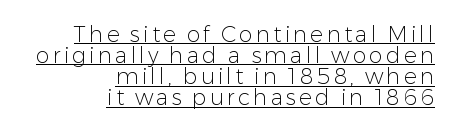
This sample uses an upright cut, with every glyph sitting square on the baseline. The setting favours the right margin, as signatures and pull-quotes sometimes do. Interline gaps are noticeably narrow in this sample. Does a line run under the words? Yes, clearly. The weight would be labelled regular, book, light, or lighter still.
